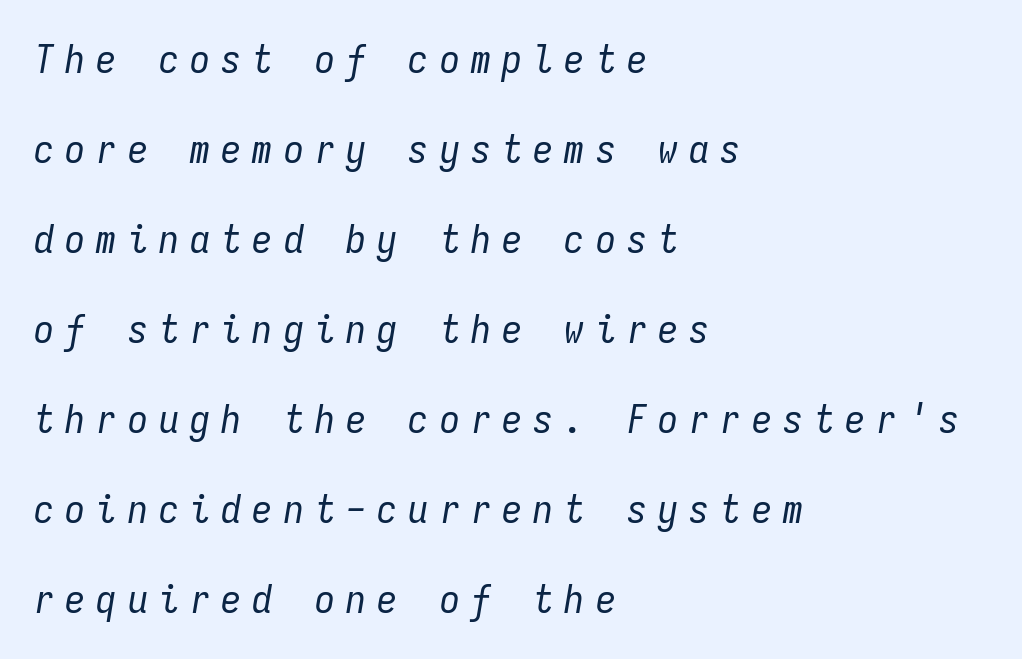
The letters are slanted; this is an italic face. The typeface has the unassuming heft of standard copy or less. A great deal of white space separates one row of letters from the next. Monospaced: the letters line up in strict vertical columns. Beneath every word, the page is bare.
